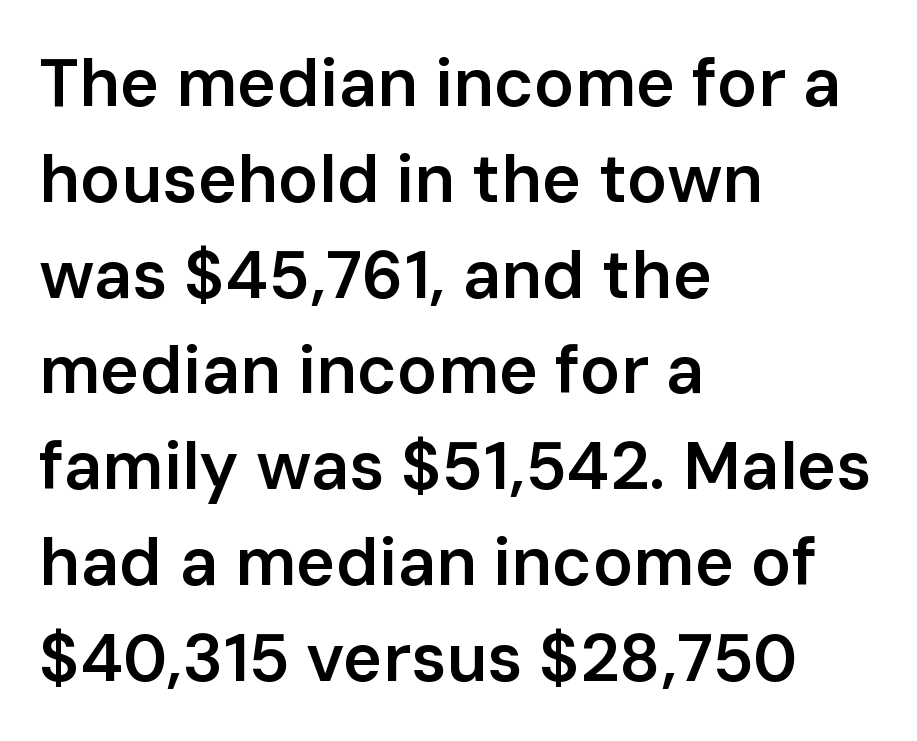
{"serif": "no", "italic": "no", "bold": "semi", "weight": "semibold", "width": "normal", "stroke_contrast": "low", "x_height": "medium", "monospaced": "no", "underline": "no", "align": "left", "line_spacing": "normal", "line_spacing_ratio": 1.43, "letter_spacing": "normal", "letter_spacing_em": 0.0, "glyph_px": 67}
